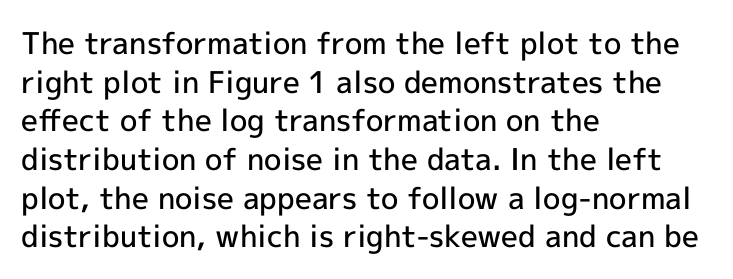
{"serif": "no", "italic": "no", "bold": "semi", "weight": "semibold", "width": "normal", "x_height": "medium", "monospaced": "no", "underline": "no", "align": "left", "line_spacing": "normal", "line_spacing_ratio": 1.29, "letter_spacing": "normal", "letter_spacing_em": 0.0, "glyph_px": 30}
